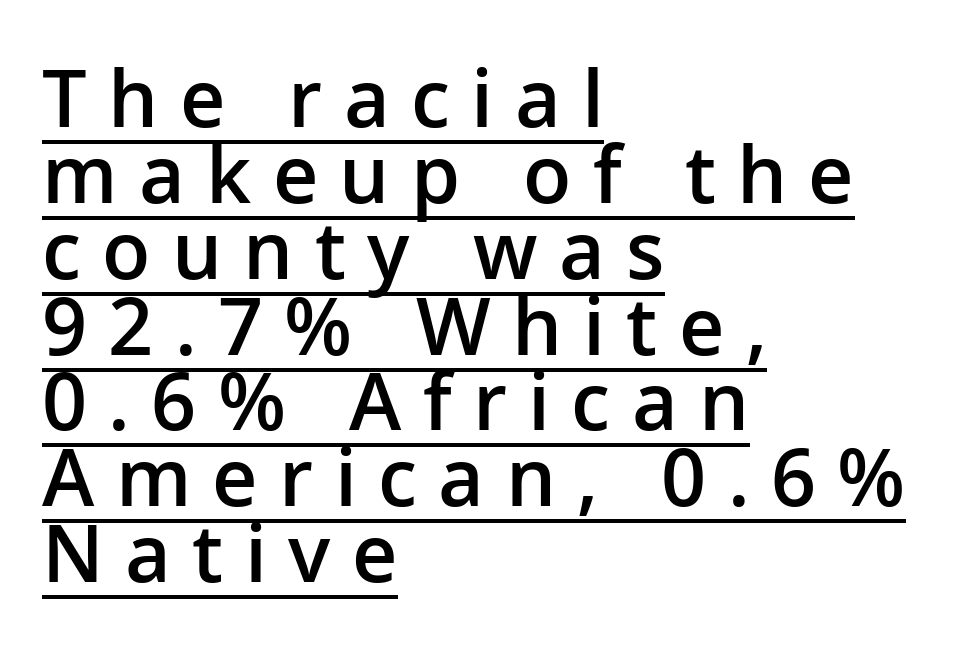
Serif or sans? Sans — the stroke terminals are bare. A classic flush-left, rag-right setting is used for this passage. Honestly, the letter spacing is so wide it's the main thing you notice. Style check: upright. What decoration does the sample have? An underline. Each letter keeps its own natural width here, so spacing adapts to shape.
